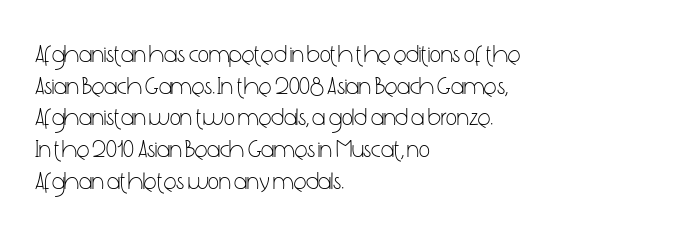
The image shows 24 px text type, upright; set left-aligned, normal line spacing (1.32x), normal letter spacing, not underlined.
